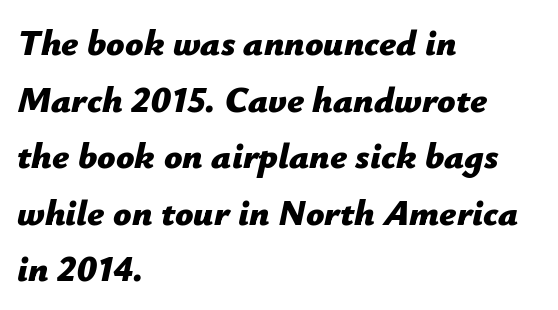
Q: Is the text bold? A: Yes.
Q: Is the text italic (slanted)? A: Yes, it leans right by about 12 degrees.
Q: Is the text underlined? A: No.
Q: How is the paragraph aligned? A: Left-aligned.
Q: Is the spacing between letters normal or unusually wide? A: Normal.
Q: Is the spacing between lines tight, normal or loose? A: Normal.
Q: Width (condensed, normal, or wide)? A: Normal.
Q: Stroke contrast? A: Low.
Q: x-height? A: Medium.
Q: Monospaced? A: No.
